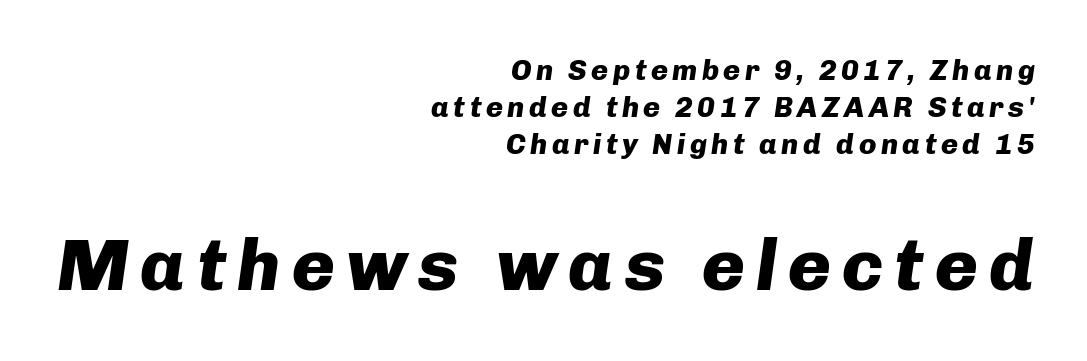
The image shows 73 px heavy type, italic (leaning right); set right-aligned, normal line spacing (1.27x), not underlined; the second (bottom) block is 2.52x larger; low stroke contrast and a medium x-height.
